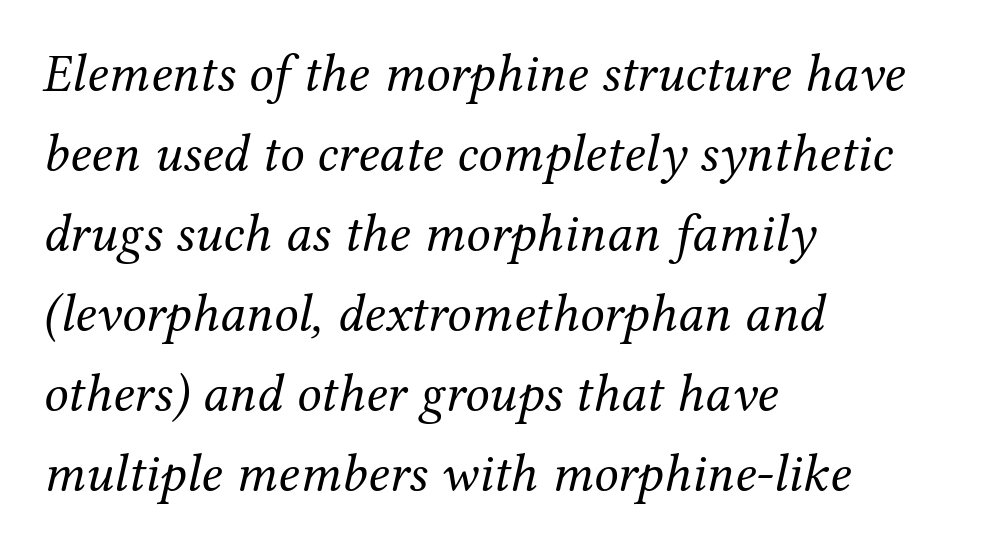
{"serif": "yes", "italic": "yes", "lean": "right", "slant_degrees": 12, "bold": "no", "weight": "regular", "width": "normal", "stroke_contrast": "medium", "x_height": "medium", "monospaced": "no", "underline": "no", "align": "left", "line_spacing": "normal", "line_spacing_ratio": 1.48, "letter_spacing": "normal", "letter_spacing_em": 0.0, "glyph_px": 54}
